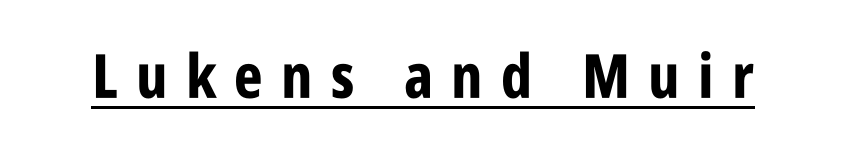
The image shows 61 px bold, condensed sans-serif type, upright; set unusually wide letter spacing (+0.3 em), underlined; low stroke contrast and a large x-height.
